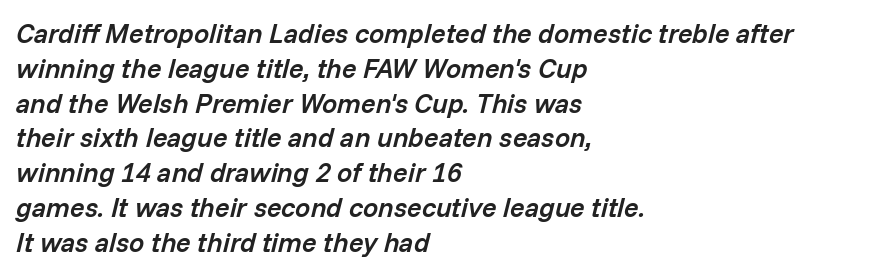
{"italic": "yes", "lean": "right", "slant_degrees": 14, "bold": "semi", "underline": "no", "align": "left", "line_spacing": "normal", "line_spacing_ratio": 1.29, "letter_spacing": "normal", "letter_spacing_em": 0.0, "glyph_px": 27}
